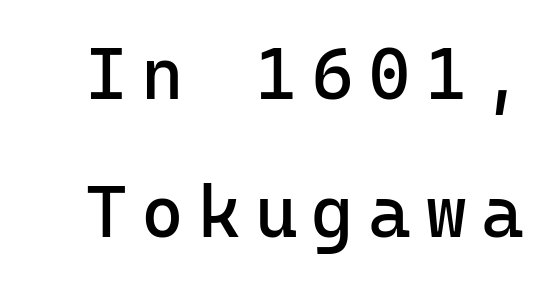
Typographically, this falls in the sans-serif category. Note the uniform advance width — an 'i' takes as much space as an 'm'. No italicization has been applied; the sample stays upright. Bold? No — there's no thickening of the strokes. No word sits above an underline.
